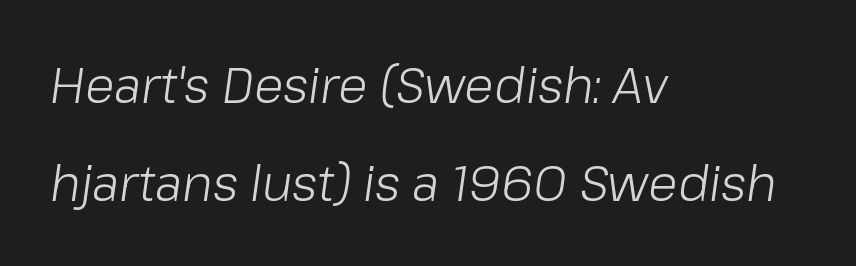
The image shows 49 px light type, italic (leaning right); set left-aligned, loose line spacing (2.0x), normal letter spacing, not underlined; low stroke contrast and a medium x-height.
